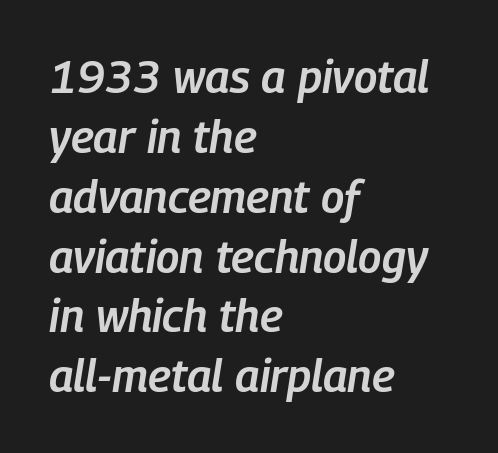
{"italic": "yes", "lean": "right", "slant_degrees": 9, "bold": "semi", "weight": "semibold", "width": "condensed", "stroke_contrast": "low", "x_height": "medium", "monospaced": "no", "underline": "no", "align": "left", "line_spacing": "normal", "line_spacing_ratio": 1.33, "letter_spacing": "normal", "letter_spacing_em": 0.0, "glyph_px": 45}
